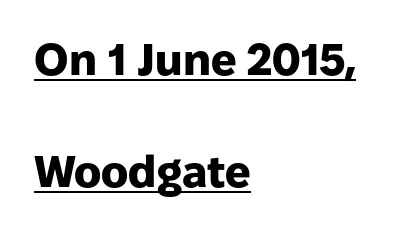
{"serif": "no", "italic": "no", "bold": "yes", "weight": "heavy", "width": "normal", "stroke_contrast": "low", "x_height": "medium", "monospaced": "no", "underline": "yes", "align": "left", "line_spacing": "loose", "line_spacing_ratio": 2.48, "letter_spacing": "normal", "letter_spacing_em": 0.0, "glyph_px": 45}
